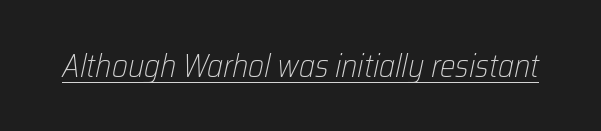
The face used here is proportionally spaced, like ordinary book or web type. Compared with typical body copy, the letter spacing here is the same. The weight would be labelled regular, book, light, or lighter still. The passage shown is underscored from start to finish. The lettering tilts uniformly, giving the passage an italic look.
